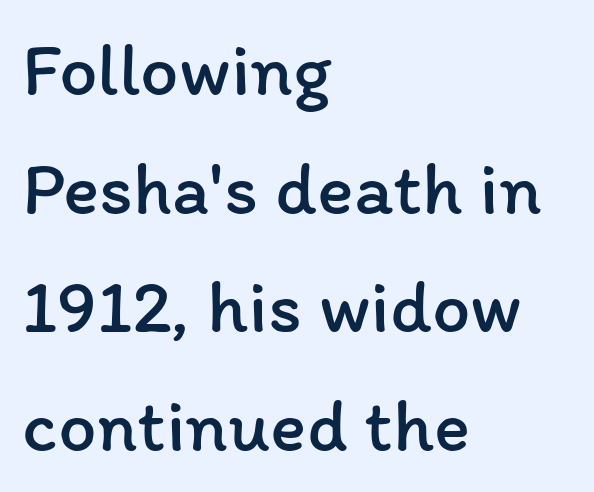
Where is the straight margin? On the left. Varying glyph widths throughout — classic text-font behaviour. Posture: straight, roman, zero tilt. Horizontal bands of white between lines are of average thickness.
